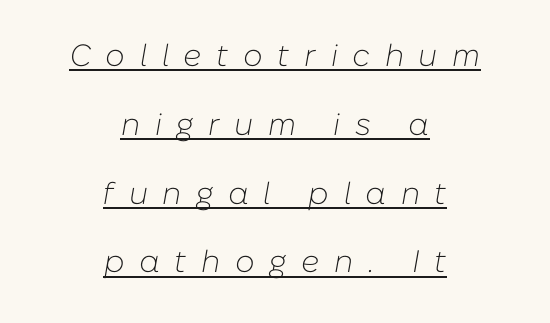
This is not heavy type; no bold has been used. Interline gaps are noticeably wide in this sample. Emphasis is given by a line drawn under the lettering. Centered paragraph, ragged on both sides. Spacing verdict: proportional, widths tailored to each character. The text carries the slant typical of an italic or oblique font.
